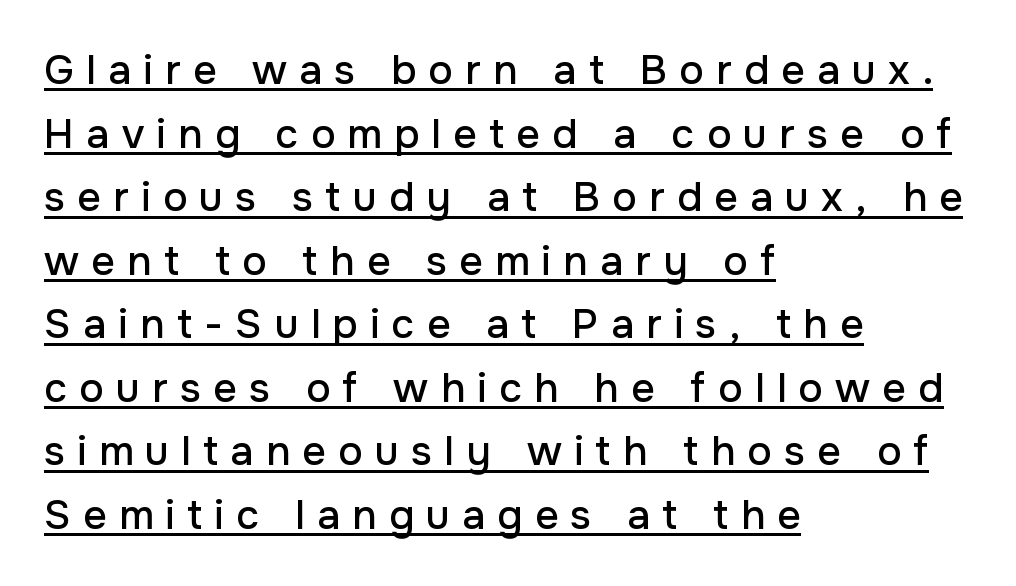
{"serif": "no", "italic": "no", "width": "normal", "stroke_contrast": "low", "x_height": "medium", "monospaced": "no", "underline": "yes", "align": "left", "line_spacing": "normal", "line_spacing_ratio": 1.55, "letter_spacing": "wide", "letter_spacing_em": 0.3, "glyph_px": 41}
